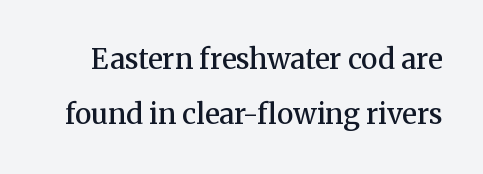
The image shows 28 px semibold serif type, upright; set loose line spacing (1.98x), normal letter spacing, not underlined; medium stroke contrast and a medium x-height.
